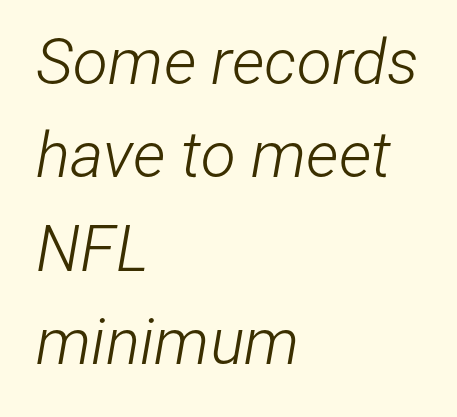
Q: Is the text bold? A: No.
Q: Is the text italic (slanted)? A: Yes, it leans right by about 12 degrees.
Q: Is the text underlined? A: No.
Q: How is the paragraph aligned? A: Left-aligned.
Q: Is the spacing between letters normal or unusually wide? A: Normal.
Q: Is the spacing between lines tight, normal or loose? A: Normal.
Q: Width (condensed, normal, or wide)? A: Condensed.
Q: Stroke contrast? A: Low.
Q: x-height? A: Medium.
Q: Monospaced? A: No.
